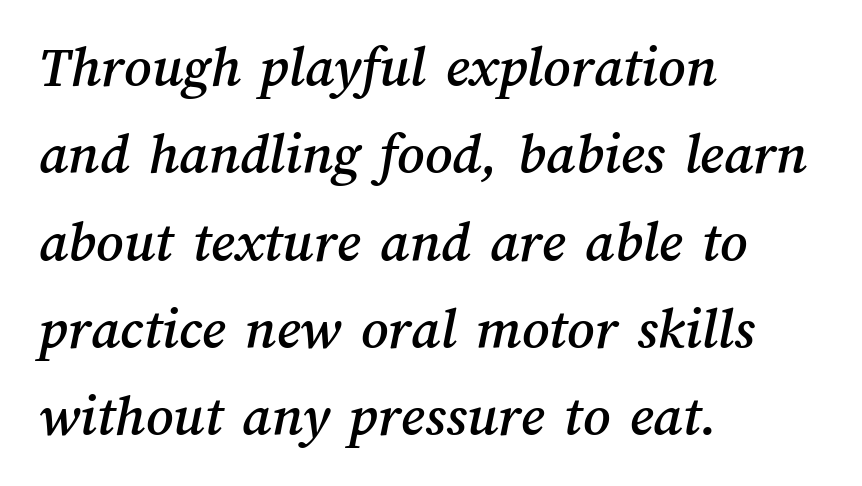
The image shows 59 px text type; set left-aligned, normal line spacing (1.48x), normal letter spacing, not underlined; medium stroke contrast and a medium x-height.
